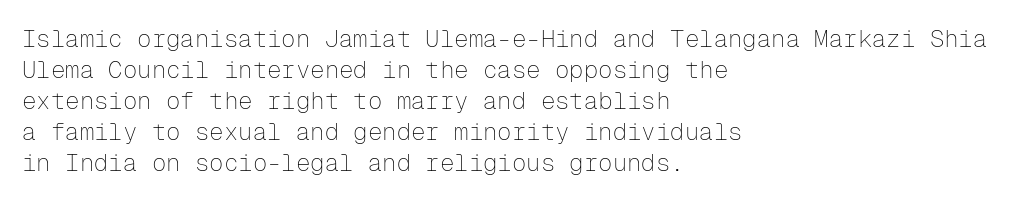
The image shows 24 px text type, upright; set left-aligned, normal line spacing (1.29x), normal letter spacing, not underlined.
